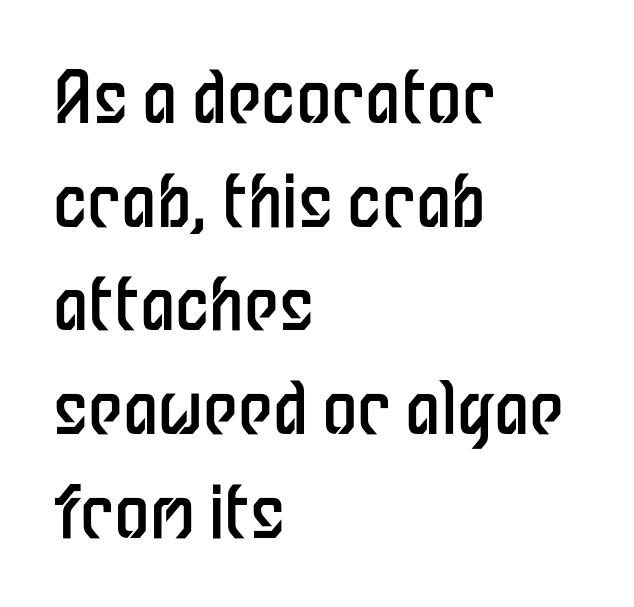
{"serif": "no", "italic": "no", "bold": "no", "weight": "regular", "width": "condensed", "stroke_contrast": "low", "x_height": "medium", "monospaced": "no", "underline": "no", "align": "left", "line_spacing": "normal", "line_spacing_ratio": 1.46, "letter_spacing": "normal", "letter_spacing_em": 0.0, "glyph_px": 71}
